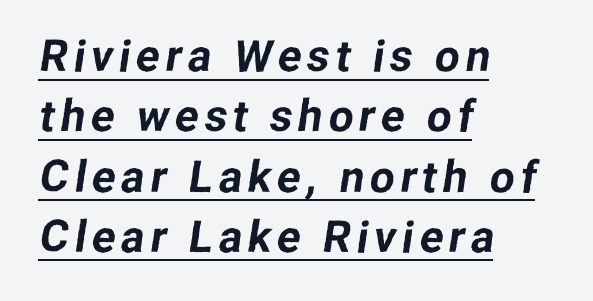
{"serif": "no", "width": "normal", "stroke_contrast": "low", "x_height": "medium", "monospaced": "no", "underline": "yes", "align": "left", "line_spacing": "normal", "line_spacing_ratio": 1.37, "glyph_px": 44}
